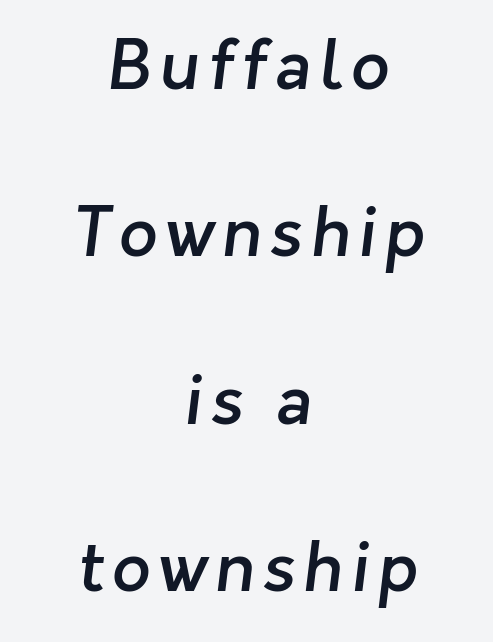
{"serif": "no", "bold": "semi", "weight": "semibold", "width": "normal", "stroke_contrast": "low", "x_height": "medium", "monospaced": "no", "underline": "no", "align": "center", "line_spacing": "loose", "line_spacing_ratio": 2.46, "glyph_px": 68}
